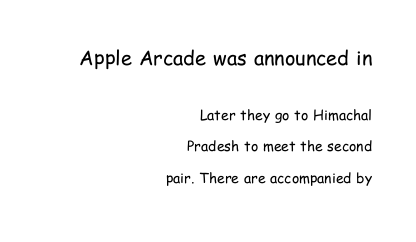
The upper block of text is set noticeably larger than the block beneath it. Does the copy run flush right? Yes — the right margin is perfectly even. Reading down the column, the eye jumps a long way to each next line. Every stem runs plumb, perpendicular to the baseline.
